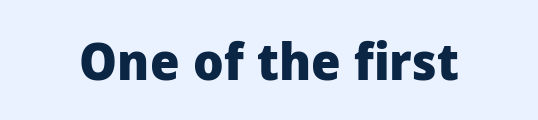
{"serif": "no", "italic": "no", "bold": "yes", "weight": "heavy", "width": "normal", "stroke_contrast": "low", "x_height": "medium", "monospaced": "no", "underline": "no", "letter_spacing": "normal", "letter_spacing_em": 0.0, "glyph_px": 52}
